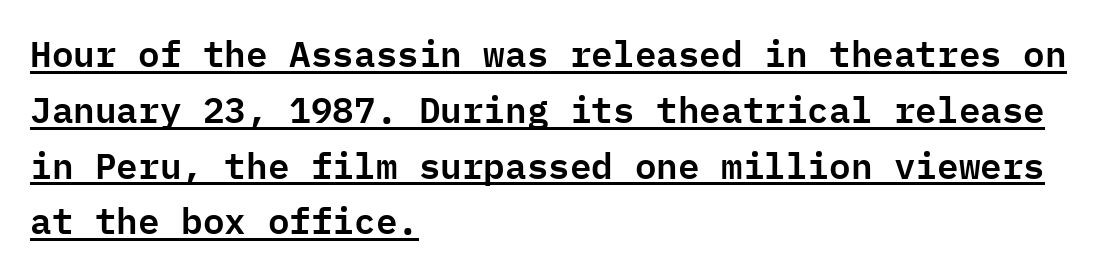
{"serif": "no", "italic": "no", "width": "normal", "stroke_contrast": "low", "x_height": "medium", "monospaced": "yes", "underline": "yes", "align": "left", "line_spacing": "normal", "line_spacing_ratio": 1.55, "letter_spacing": "normal", "letter_spacing_em": 0.0, "glyph_px": 36}
